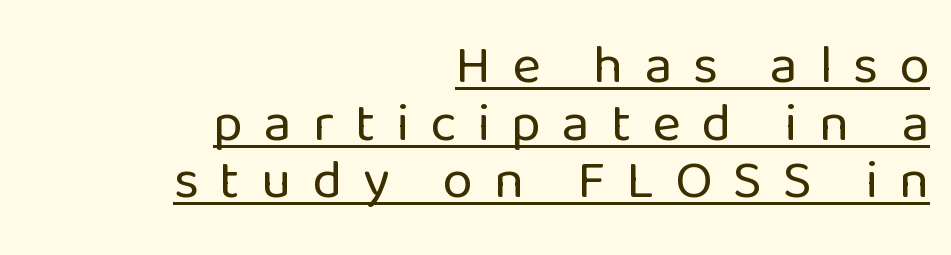
Is the stroke heavy? The answer is a plain regular-or-lighter. The letters advance in unequal steps, a hallmark of proportional type. Rows of type sit shoulder to shoulder in the vertical direction. Quick note: underline on.
